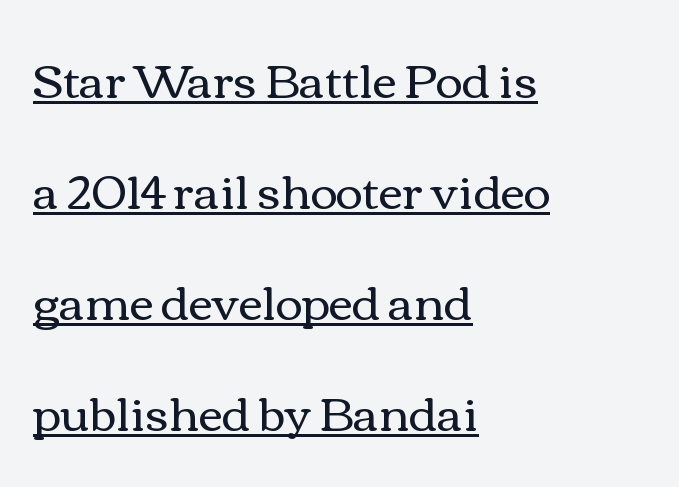
{"italic": "no", "bold": "no", "weight": "regular", "width": "wide", "stroke_contrast": "medium", "x_height": "medium", "monospaced": "no", "underline": "yes", "align": "left", "line_spacing": "loose", "line_spacing_ratio": 2.36, "letter_spacing": "normal", "letter_spacing_em": 0.0, "glyph_px": 47}
